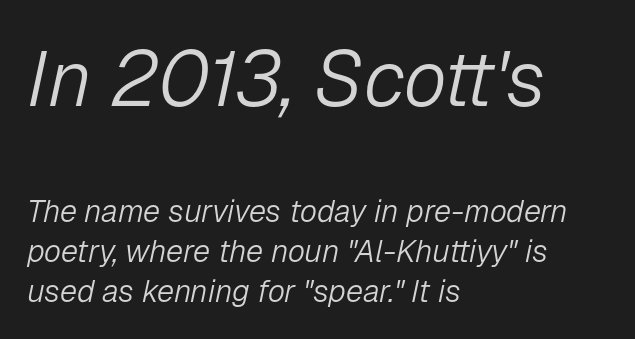
Stroke mass is kept to a normal reading level or below. Tall strokes in this sample are angled rather than plumb. Does the leading feel generous? No, just average. Large over small — that's the arrangement of the two blocks here. A classic flush-left, rag-right setting is used for this passage. The rendering keeps characters at their native spacing.
